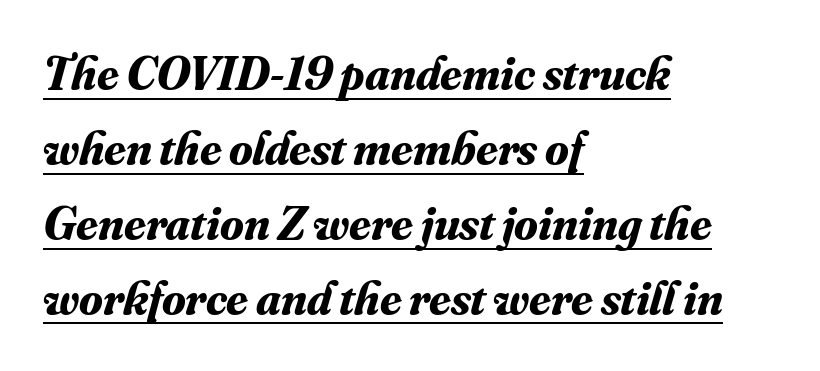
Q: Is the text bold? A: Yes.
Q: Is the text italic (slanted)? A: Yes, it leans right by about 16 degrees.
Q: Is the typeface a serif or a sans-serif typeface? A: Serif.
Q: Is the text underlined? A: Yes.
Q: How is the paragraph aligned? A: Left-aligned.
Q: Is the spacing between letters normal or unusually wide? A: Normal.
Q: Is the spacing between lines tight, normal or loose? A: Normal.
Q: Width (condensed, normal, or wide)? A: Normal.
Q: Stroke contrast? A: Medium.
Q: x-height? A: Small.
Q: Monospaced? A: No.
